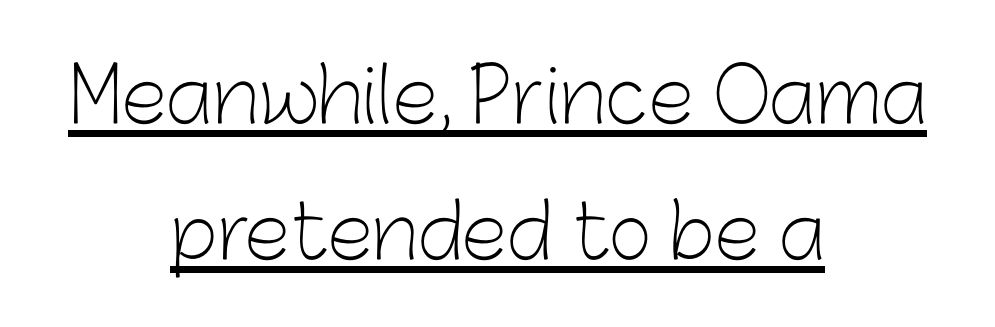
The image shows 75 px light sans-serif type, upright; set centered, line spacing 1.81x, normal letter spacing, underlined; low stroke contrast and a medium x-height.
